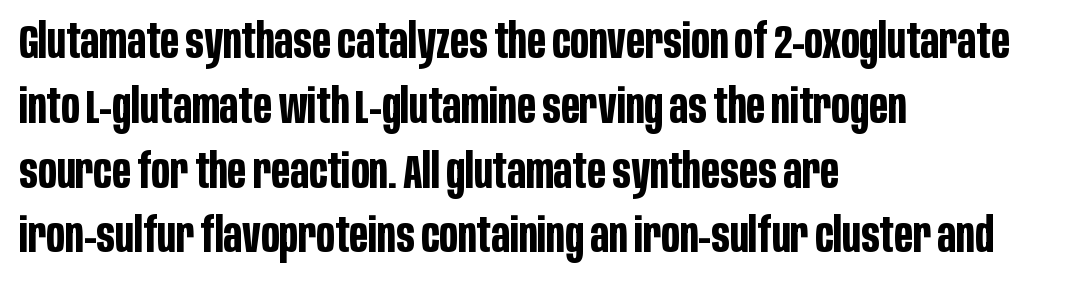
The type is set solid horizontally, with unmodified tracking. A roman cut, with each character standing at attention. This sample has the flowing, uneven cadence of proportional lettering. The space beneath each line is pristine and unruled. This is heavy type, rendered in bold. The letters carry no serifs — their stems end cleanly without finishing strokes.
